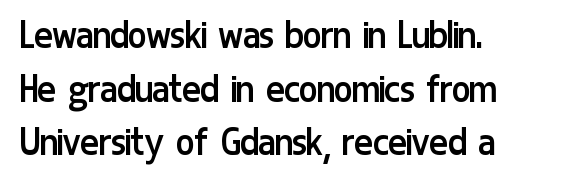
Note the varied advance widths — an 'i' is clearly narrower than an 'm'. A clean baseline with only descenders dipping below it. A sans-serif font was chosen for this passage. These lines stack with their left ends in a neat column. This is roman type, the default non-slanted kind. Nobody touched the tracking dial on this one.
